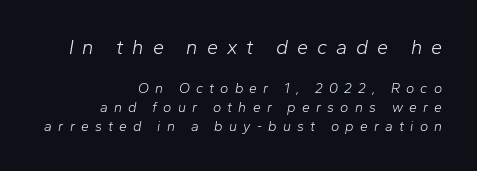
Q: Is the text bold? A: No.
Q: Is the text italic (slanted)? A: Yes, it leans right by about 10 degrees.
Q: Is the text underlined? A: No.
Q: How is the paragraph aligned? A: Right-aligned.
Q: Is the spacing between letters normal or unusually wide? A: Unusually wide.
Q: Is the spacing between lines tight, normal or loose? A: Normal.
Q: Which block of text is set in a larger size, the first (top) or the second (bottom)? A: The first (top) one.
